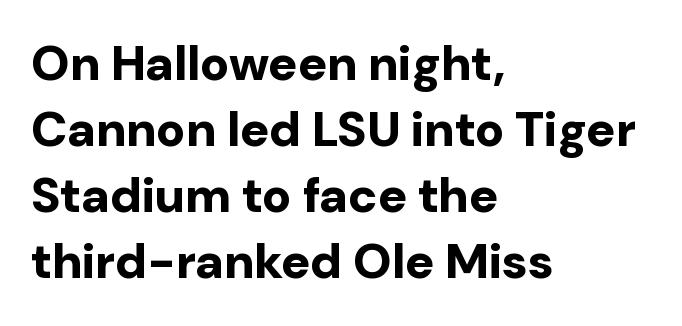
{"serif": "no", "italic": "no", "bold": "yes", "weight": "bold", "width": "normal", "stroke_contrast": "low", "x_height": "medium", "monospaced": "no", "underline": "no", "align": "left", "line_spacing": "normal", "line_spacing_ratio": 1.35, "letter_spacing": "normal", "letter_spacing_em": 0.0, "glyph_px": 49}
